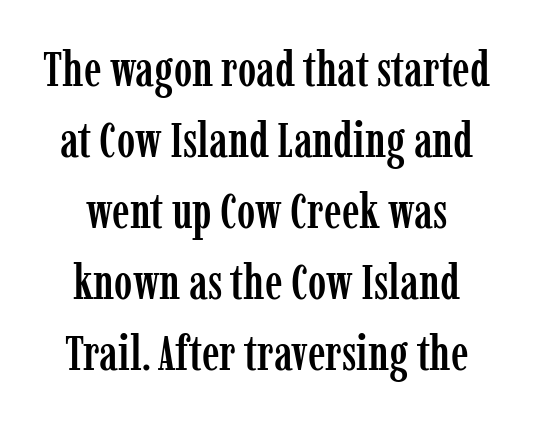
{"serif": "yes", "italic": "no", "width": "condensed", "stroke_contrast": "low", "x_height": "medium", "monospaced": "no", "underline": "no", "line_spacing": "normal", "line_spacing_ratio": 1.45, "letter_spacing": "normal", "letter_spacing_em": 0.0, "glyph_px": 49}
